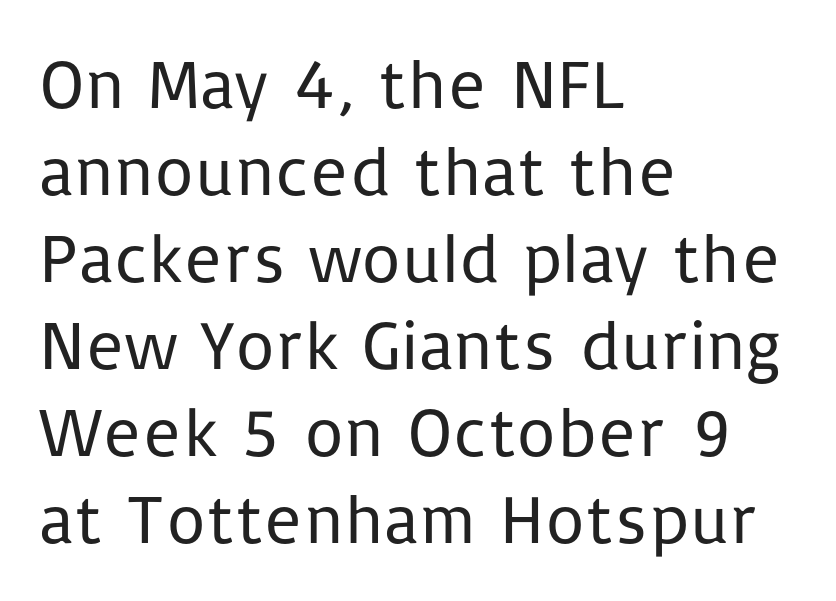
{"serif": "no", "italic": "no", "bold": "no", "weight": "regular", "width": "normal", "stroke_contrast": "low", "x_height": "medium", "monospaced": "no", "underline": "no", "align": "left", "line_spacing": "normal", "line_spacing_ratio": 1.26, "letter_spacing": "normal", "letter_spacing_em": 0.0, "glyph_px": 69}
